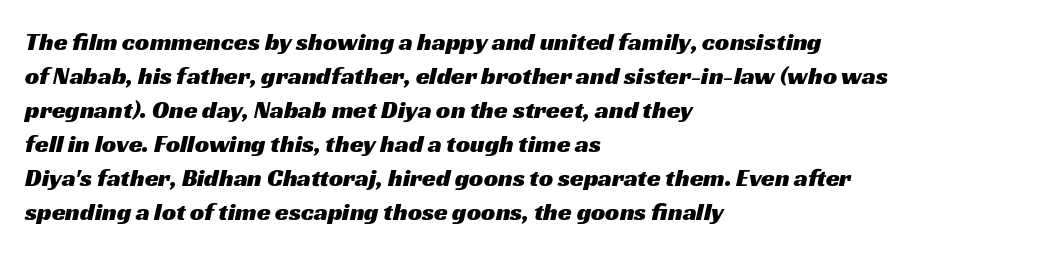
The image shows 25 px text type; set left-aligned, normal line spacing (1.36x), normal letter spacing, not underlined.
